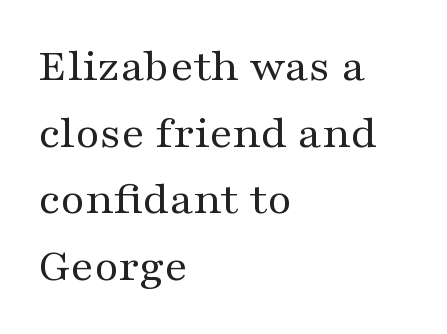
{"serif": "yes", "italic": "no", "bold": "no", "weight": "regular", "width": "wide", "stroke_contrast": "medium", "x_height": "medium", "monospaced": "no", "underline": "no", "align": "left", "line_spacing": "normal", "line_spacing_ratio": 1.42, "letter_spacing": "normal", "letter_spacing_em": 0.0, "glyph_px": 47}
